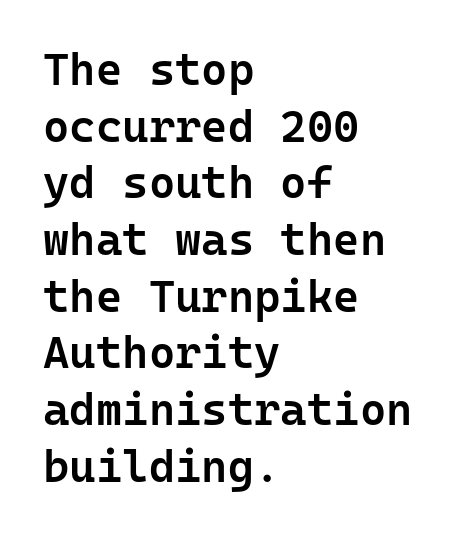
Typographic density is moderately raised because the face is semibold. Style check: upright. A bare baseline throughout the passage. Short and long lines alike share a common starting point at left. The glyphs in this specimen are sans serif.
